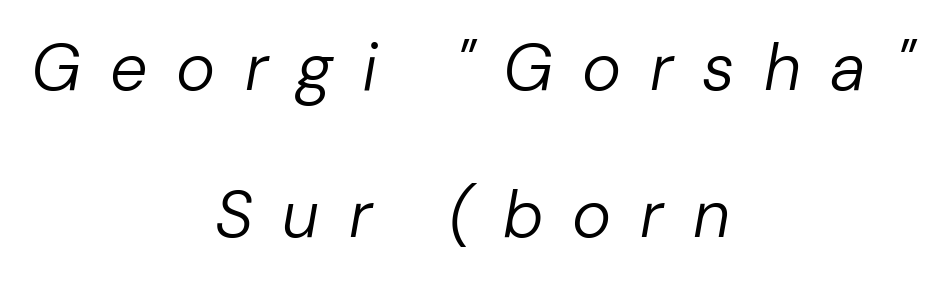
Note the varied advance widths — an 'i' is clearly narrower than an 'm'. An italicized treatment has been applied to the whole sample. Neither beginnings nor endings align; midpoints do. Stroke thickness stays within the range of a standard reading face or lighter.
